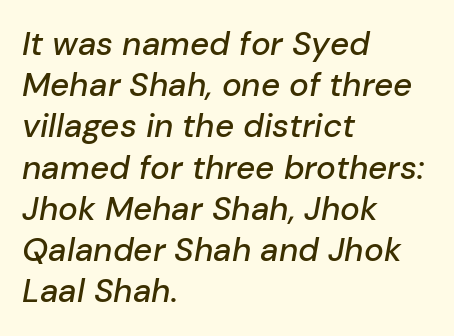
The image shows 33 px text type, italic (leaning right); set left-aligned, normal line spacing (1.25x), normal letter spacing, not underlined; low stroke contrast and a medium x-height.
